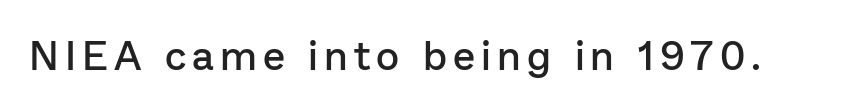
The image shows 40 px semibold sans-serif type, upright; set not underlined; low stroke contrast and a medium x-height.
